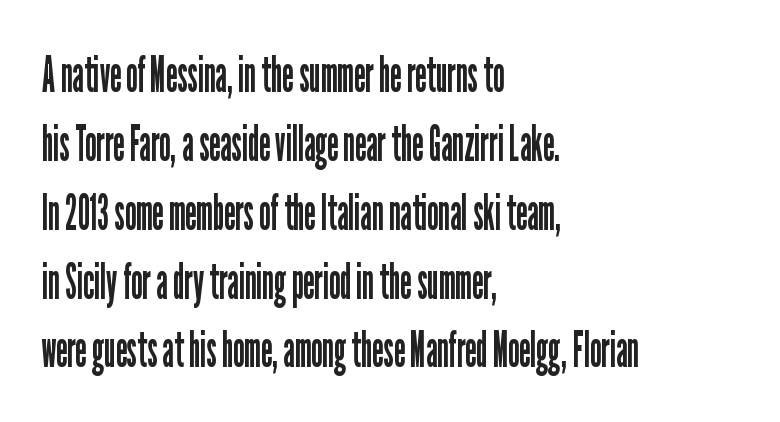
A typesetter would label this face a sans. Is this a fixed-width face? No — the glyphs have proportional, varying widths. The letters stand straight up with perfectly vertical stems. Stroke mass is kept to a normal reading level or below. Just letters on the line, the space beneath them empty. Characters follow at the spacing the type designer built in.
